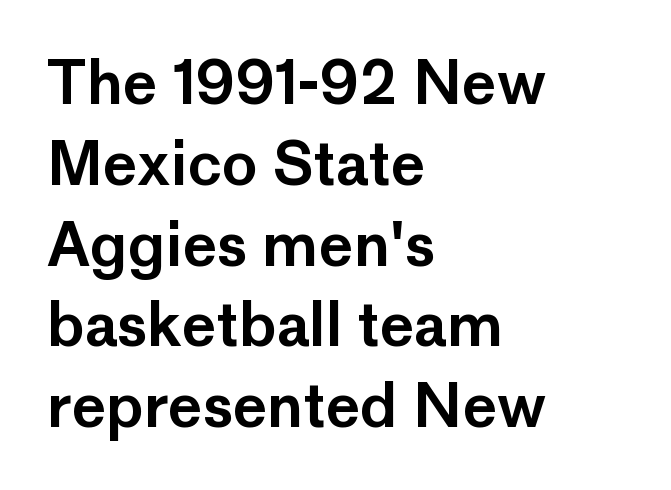
Q: Is the text italic (slanted)? A: No, it is upright.
Q: Is the typeface a serif or a sans-serif typeface? A: Sans-serif.
Q: Is the text underlined? A: No.
Q: How is the paragraph aligned? A: Left-aligned.
Q: Is the spacing between letters normal or unusually wide? A: Normal.
Q: Is the spacing between lines tight, normal or loose? A: Normal.
Q: Width (condensed, normal, or wide)? A: Normal.
Q: Stroke contrast? A: Low.
Q: x-height? A: Medium.
Q: Monospaced? A: No.
